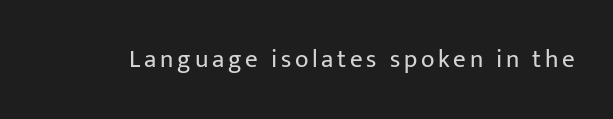
{"italic": "no", "bold": "no", "underline": "no", "glyph_px": 25}
